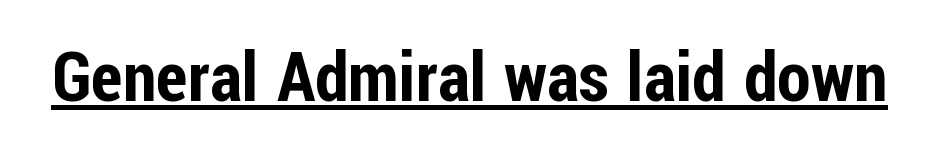
The image shows 69 px condensed sans-serif type, upright; set normal letter spacing, underlined; low stroke contrast and a medium x-height.
